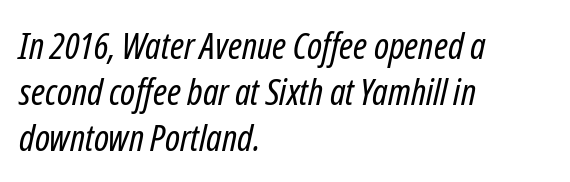
Each word holds together tightly as a unit, with standard inter-letter gaps. The words here are not underlined. No heavy texture on the line: the type isn't bold. This block has exactly the height ordinary leading produces. The rendering anchors every line to the left-hand side.
